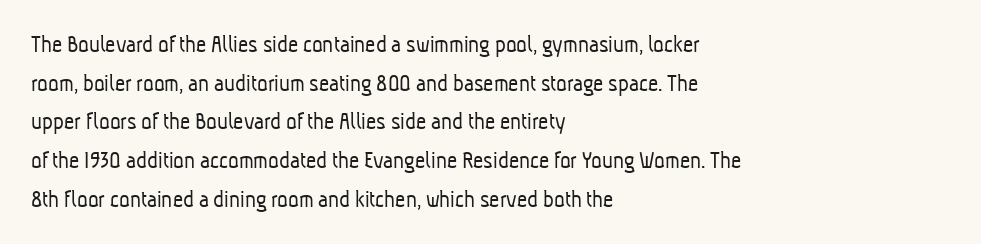
Q: Is the text bold? A: No.
Q: Is the text underlined? A: No.
Q: How is the paragraph aligned? A: Left-aligned.
Q: Is the spacing between letters normal or unusually wide? A: Normal.
Q: Is the spacing between lines tight, normal or loose? A: Normal.
